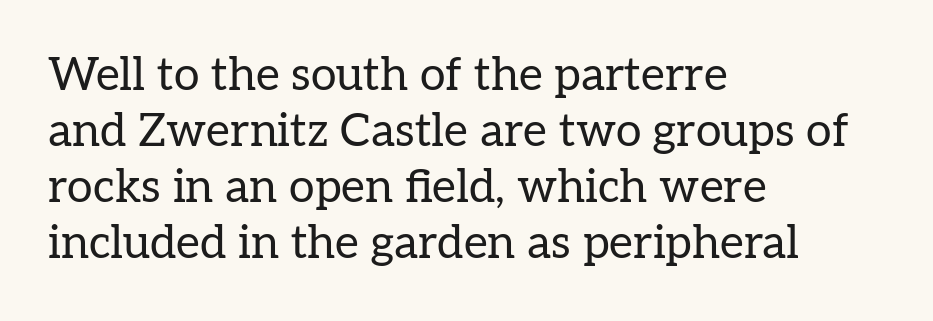
{"serif": "yes", "italic": "no", "bold": "no", "weight": "regular", "width": "normal", "stroke_contrast": "low", "x_height": "medium", "monospaced": "no", "underline": "no", "align": "left", "line_spacing_ratio": 1.22, "letter_spacing": "normal", "letter_spacing_em": 0.0, "glyph_px": 46}
